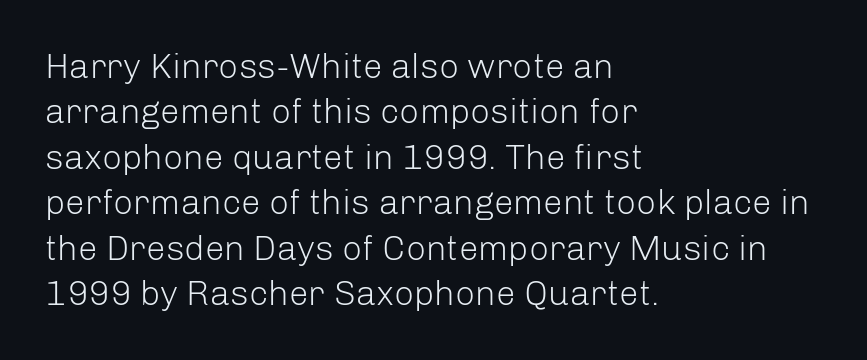
The image shows 35 px light sans-serif type, upright; set left-aligned, normal line spacing (1.3x), normal letter spacing, not underlined; low stroke contrast and a medium x-height.
